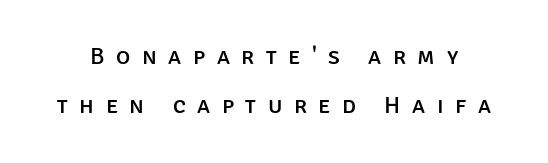
The image shows 24 px text type, upright; set loose line spacing (2.05x), unusually wide letter spacing (+0.48 em), not underlined.
